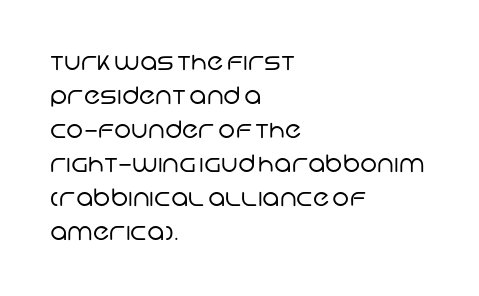
The image shows 24 px text type; set left-aligned, normal line spacing (1.42x), normal letter spacing, not underlined.
